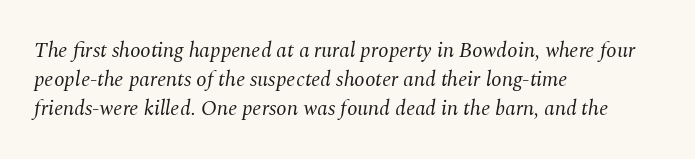
Tall strokes in this sample are angled rather than plumb. The space directly below the letters is spotless. Summary of weight: not heavy and not bold. Teacher's note: observe the even left margin — that is flush-left alignment.
